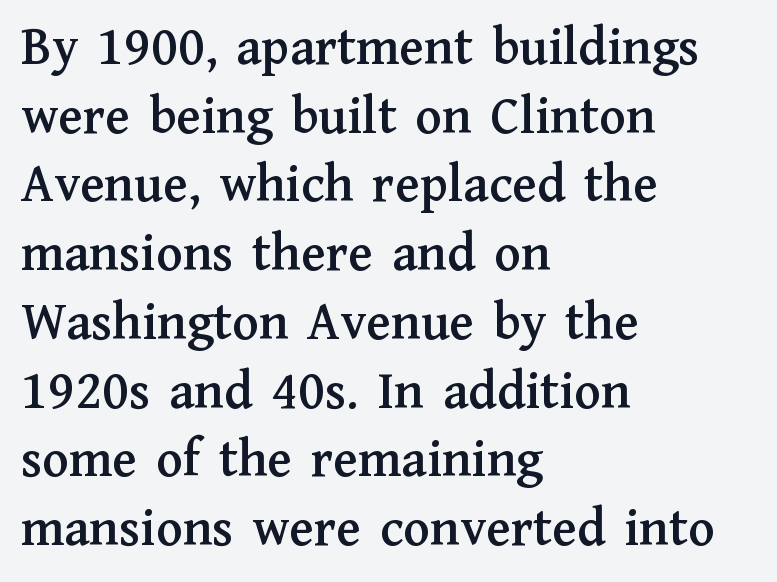
Q: Is the text italic (slanted)? A: No, it is upright.
Q: Is the typeface a serif or a sans-serif typeface? A: Serif.
Q: Is the text underlined? A: No.
Q: How is the paragraph aligned? A: Left-aligned.
Q: Is the spacing between letters normal or unusually wide? A: Normal.
Q: Is the spacing between lines tight, normal or loose? A: Normal.
Q: Width (condensed, normal, or wide)? A: Normal.
Q: Stroke contrast? A: Medium.
Q: x-height? A: Medium.
Q: Monospaced? A: No.
